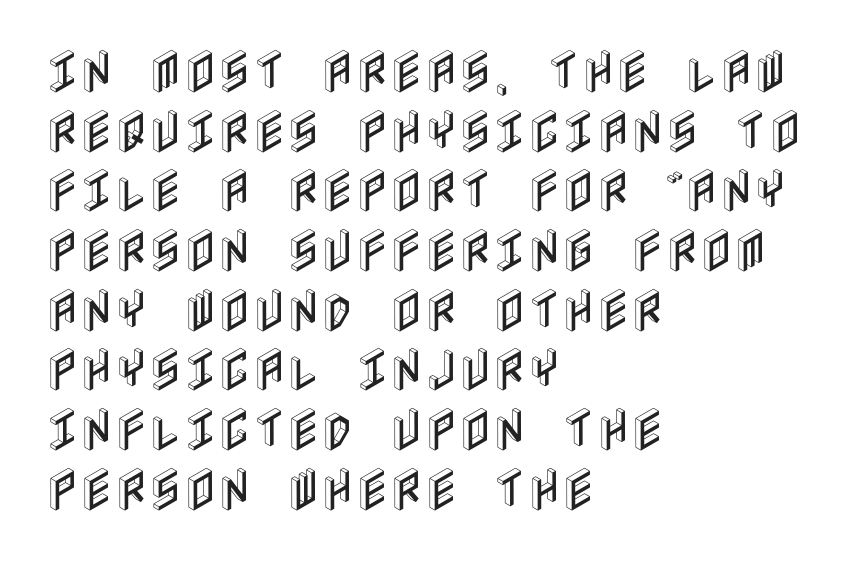
Q: Is the text italic (slanted)? A: No, it is upright.
Q: Is the text underlined? A: No.
Q: How is the paragraph aligned? A: Left-aligned.
Q: Is the spacing between letters normal or unusually wide? A: Normal.
Q: Is the spacing between lines tight, normal or loose? A: Normal.
Q: Width (condensed, normal, or wide)? A: Condensed.
Q: x-height? A: Large.
